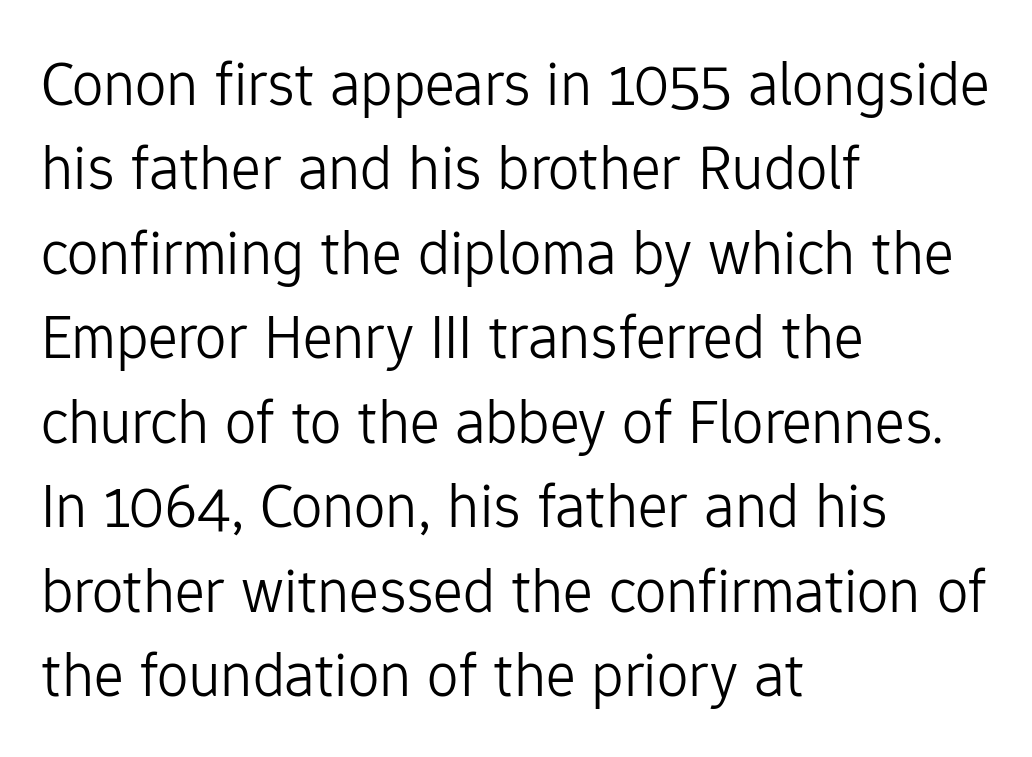
The image shows 63 px light sans-serif type, upright; set left-aligned, normal line spacing (1.34x), normal letter spacing, not underlined; low stroke contrast and a medium x-height.
